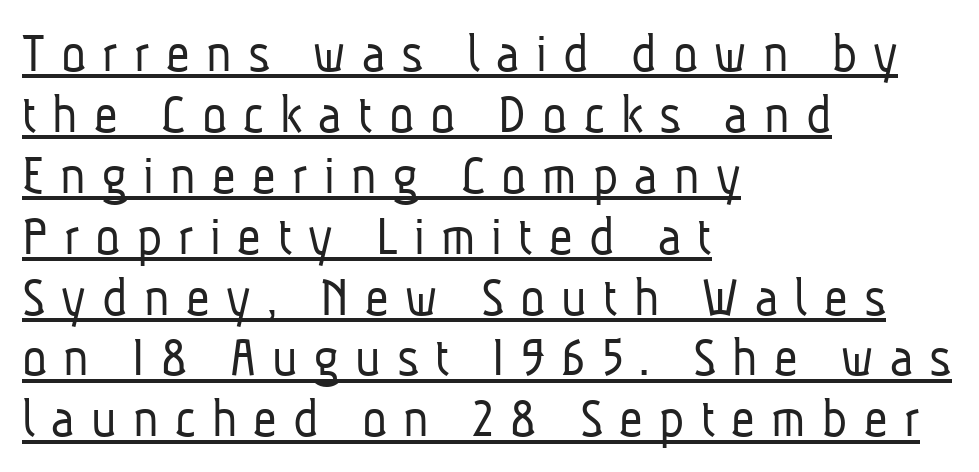
{"serif": "no", "bold": "no", "weight": "light", "width": "condensed", "stroke_contrast": "low", "x_height": "medium", "monospaced": "no", "underline": "yes", "align": "left", "line_spacing": "tight", "line_spacing_ratio": 1.05, "letter_spacing": "wide", "letter_spacing_em": 0.28, "glyph_px": 58}
